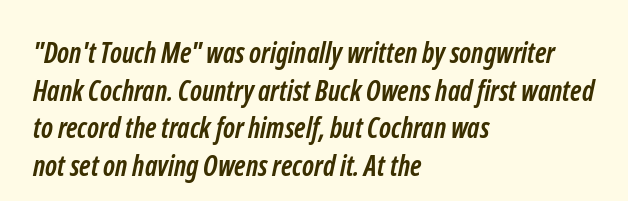
Vertical spacing — default. In terms of letterform style, serifs are entirely absent. The rendering uses natural spacing where letterforms have individual widths. Horizontal alignment here is leftward, the default for most running prose. A bare baseline throughout the passage.
